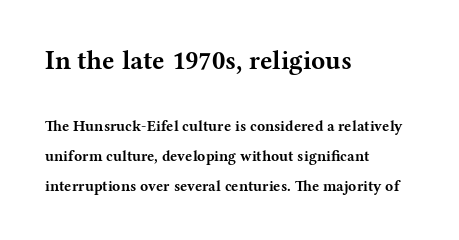
Q: Is the text bold? A: Yes.
Q: Is the text italic (slanted)? A: No, it is upright.
Q: Is the text underlined? A: No.
Q: How is the paragraph aligned? A: Left-aligned.
Q: Is the spacing between letters normal or unusually wide? A: Normal.
Q: Is the spacing between lines tight, normal or loose? A: Loose.
Q: Which block of text is set in a larger size, the first (top) or the second (bottom)? A: The first (top) one.
